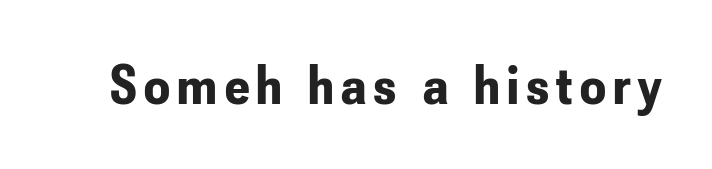
As a designer I'd log this as weight 700, bold. Rule under the text: the space is simply empty. Characters remain perfectly vertical along every line. Spacing verdict: proportional, widths tailored to each character. No feet cap the strokes, marking this as sans-serif type.
